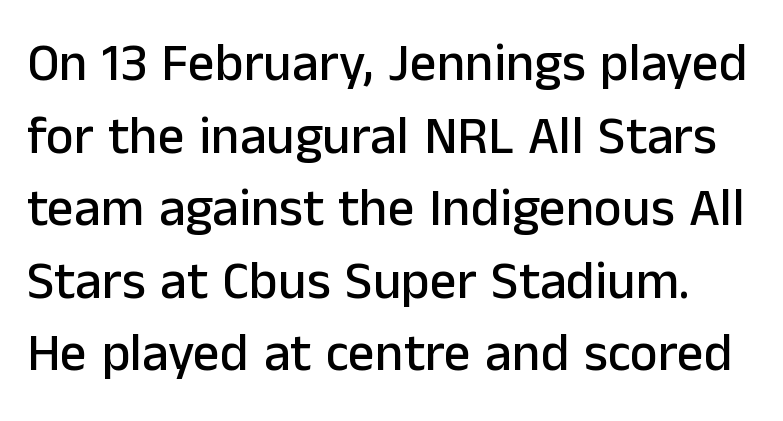
{"serif": "no", "italic": "no", "width": "normal", "stroke_contrast": "low", "x_height": "medium", "monospaced": "no", "underline": "no", "line_spacing": "normal", "line_spacing_ratio": 1.37, "letter_spacing": "normal", "letter_spacing_em": 0.0, "glyph_px": 53}
